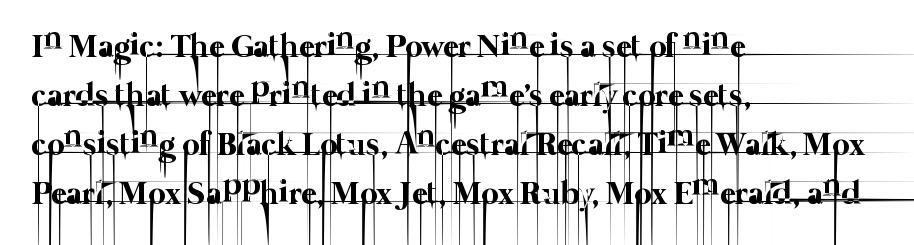
Leftover space on each line is placed entirely after the last word. Vertical spacing — default. The specimen omits any rule beneath the text block's lines. Looks like regular typesetting: each glyph gets only the width it needs.
